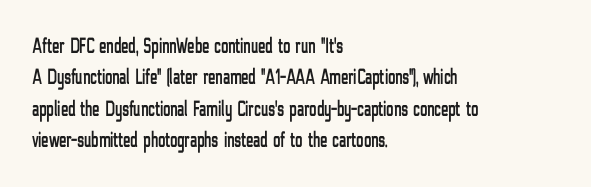
Q: Is the text italic (slanted)? A: No, it is upright.
Q: Is the text underlined? A: No.
Q: How is the paragraph aligned? A: Left-aligned.
Q: Is the spacing between letters normal or unusually wide? A: Normal.
Q: Is the spacing between lines tight, normal or loose? A: Normal.
